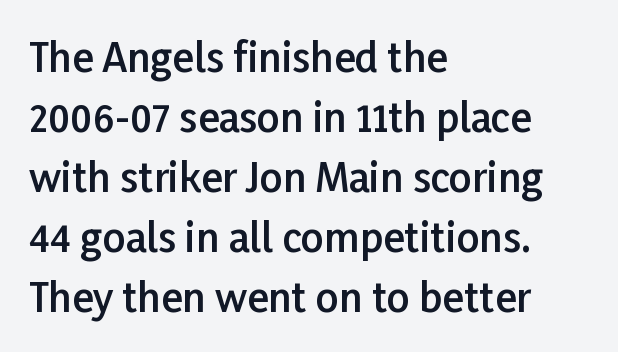
The image shows 40 px semibold sans-serif type, upright; set left-aligned, normal line spacing (1.5x), normal letter spacing, not underlined; low stroke contrast and a medium x-height.
